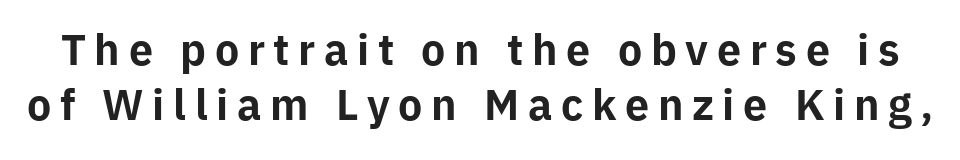
Q: Is the text bold? A: Yes.
Q: Is the text italic (slanted)? A: No, it is upright.
Q: Is the typeface a serif or a sans-serif typeface? A: Sans-serif.
Q: Is the text underlined? A: No.
Q: Is the spacing between letters normal or unusually wide? A: Unusually wide.
Q: Is the spacing between lines tight, normal or loose? A: Normal.
Q: Width (condensed, normal, or wide)? A: Normal.
Q: Stroke contrast? A: Low.
Q: x-height? A: Medium.
Q: Monospaced? A: No.
